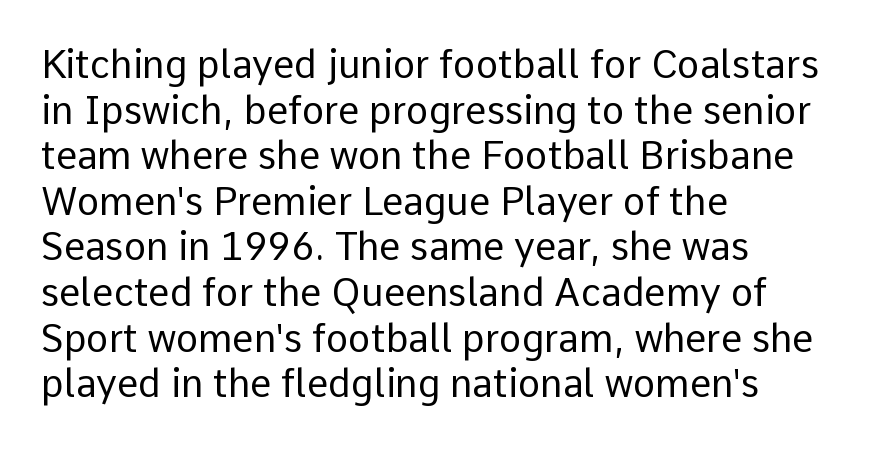
{"serif": "no", "italic": "no", "bold": "no", "weight": "regular", "width": "normal", "stroke_contrast": "low", "x_height": "medium", "monospaced": "no", "underline": "no", "align": "left", "line_spacing_ratio": 1.2, "letter_spacing": "normal", "letter_spacing_em": 0.0, "glyph_px": 38}
